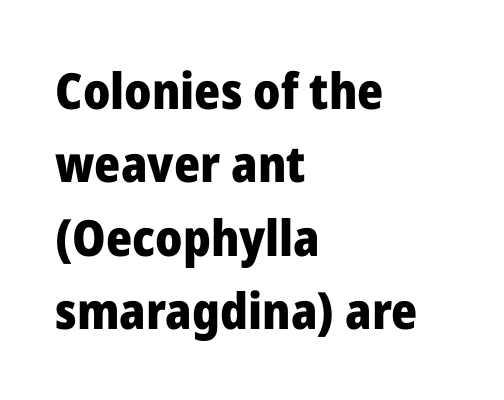
Q: Is the text bold? A: Yes.
Q: Is the text italic (slanted)? A: No, it is upright.
Q: Is the typeface a serif or a sans-serif typeface? A: Sans-serif.
Q: Is the text underlined? A: No.
Q: How is the paragraph aligned? A: Left-aligned.
Q: Is the spacing between letters normal or unusually wide? A: Normal.
Q: Is the spacing between lines tight, normal or loose? A: Normal.
Q: Width (condensed, normal, or wide)? A: Normal.
Q: Stroke contrast? A: Low.
Q: x-height? A: Medium.
Q: Monospaced? A: No.
